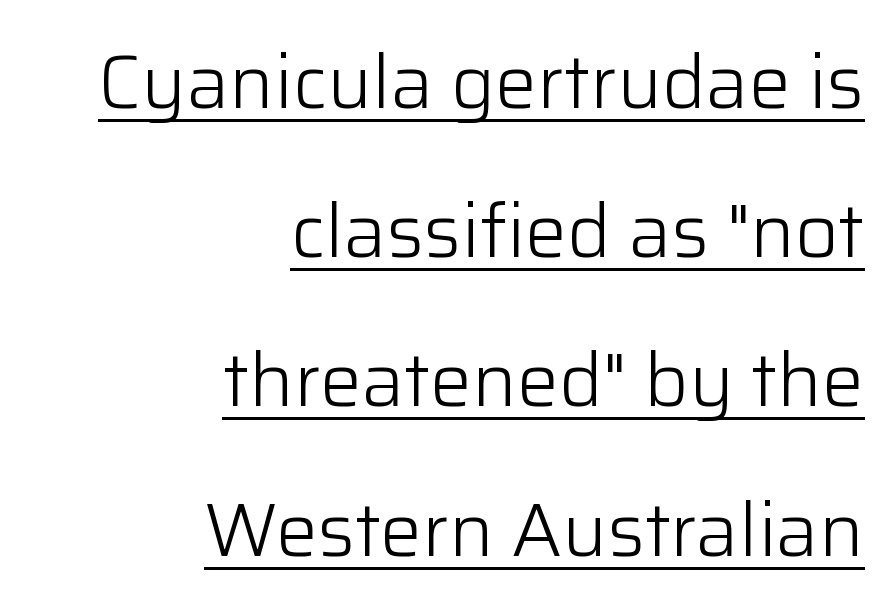
The image shows 75 px light sans-serif type, upright; set right-aligned, loose line spacing (1.99x), normal letter spacing, underlined; low stroke contrast and a medium x-height.
